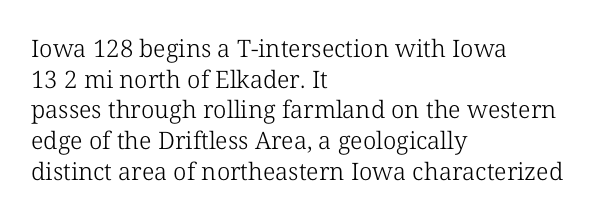
The image shows 24 px text type, upright; set left-aligned, normal line spacing (1.28x), normal letter spacing, not underlined.
